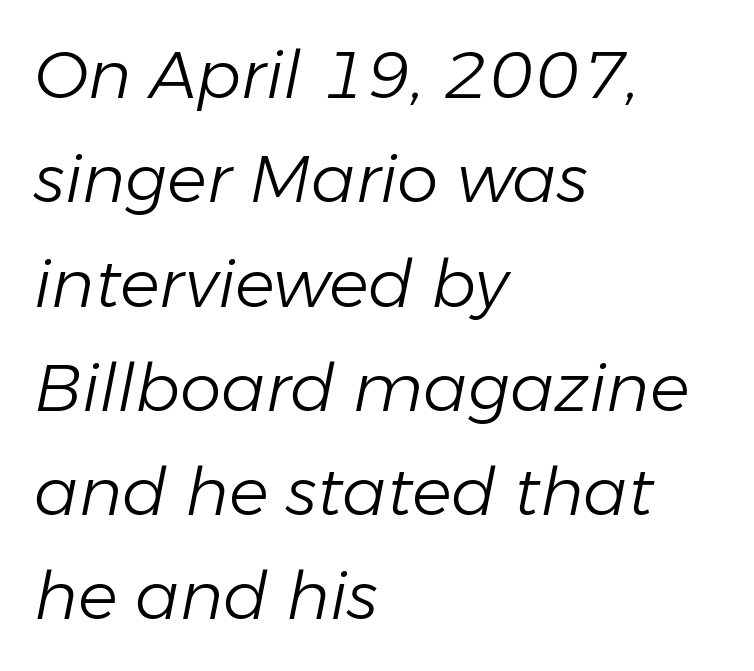
Q: Is the text bold? A: No.
Q: Is the text italic (slanted)? A: Yes, it leans right by about 11 degrees.
Q: Is the text underlined? A: No.
Q: How is the paragraph aligned? A: Left-aligned.
Q: Is the spacing between letters normal or unusually wide? A: Normal.
Q: Is the spacing between lines tight, normal or loose? A: Normal.
Q: Width (condensed, normal, or wide)? A: Normal.
Q: Stroke contrast? A: Low.
Q: x-height? A: Medium.
Q: Monospaced? A: No.
